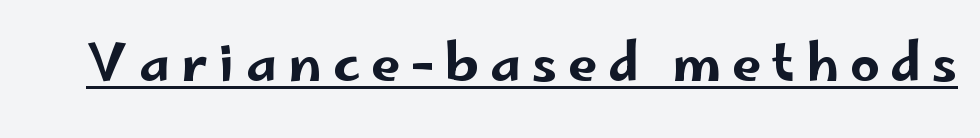
The image shows 52 px wide sans-serif type, upright; set unusually wide letter spacing (+0.21 em), underlined; low stroke contrast and a small x-height.
